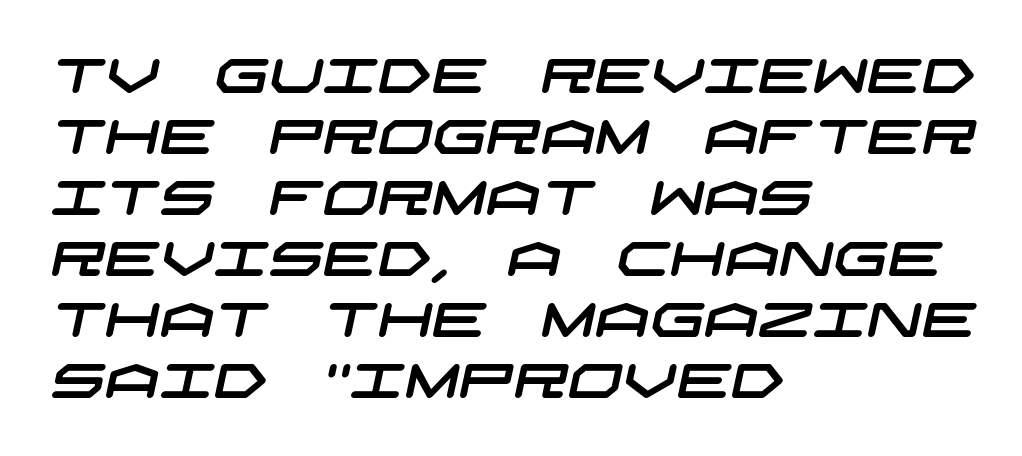
Q: Is the typeface a serif or a sans-serif typeface? A: Sans-serif.
Q: Is the text underlined? A: No.
Q: How is the paragraph aligned? A: Left-aligned.
Q: Is the spacing between letters normal or unusually wide? A: Normal.
Q: Is the spacing between lines tight, normal or loose? A: Normal.
Q: Width (condensed, normal, or wide)? A: Wide.
Q: Stroke contrast? A: Low.
Q: x-height? A: Large.
